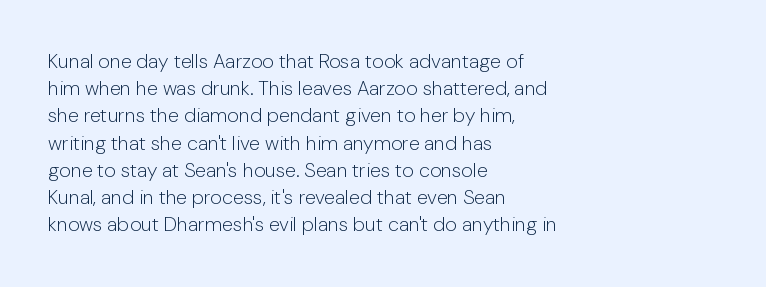
{"italic": "no", "bold": "no", "underline": "no", "align": "left", "line_spacing": "normal", "line_spacing_ratio": 1.36, "letter_spacing": "normal", "letter_spacing_em": 0.0, "glyph_px": 20}
